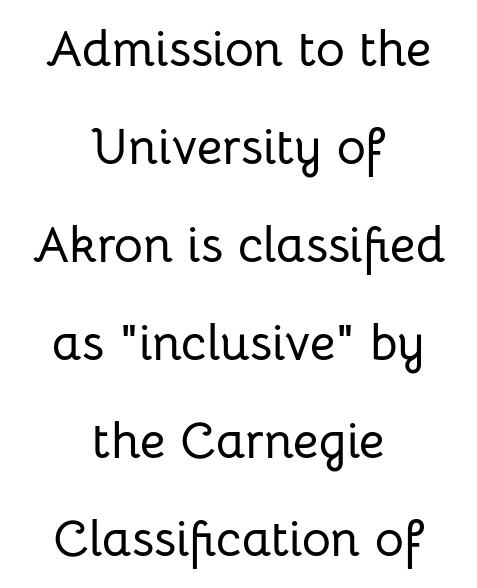
Q: Is the text italic (slanted)? A: No, it is upright.
Q: Is the typeface a serif or a sans-serif typeface? A: Sans-serif.
Q: Is the text underlined? A: No.
Q: How is the paragraph aligned? A: Centered.
Q: Is the spacing between letters normal or unusually wide? A: Normal.
Q: Is the spacing between lines tight, normal or loose? A: Loose.
Q: Width (condensed, normal, or wide)? A: Normal.
Q: Stroke contrast? A: Low.
Q: x-height? A: Medium.
Q: Monospaced? A: No.
